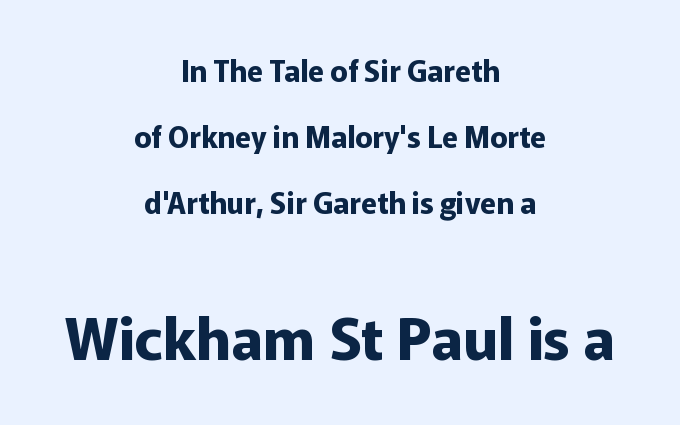
The image shows 58 px bold sans-serif type, upright; set centered, loose line spacing (2.27x), normal letter spacing, not underlined; the second (bottom) block is 2.0x larger; low stroke contrast and a medium x-height.
